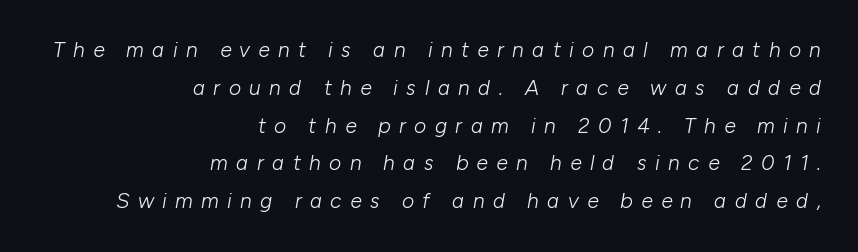
The image shows 21 px text type, italic (leaning right); set right-aligned, line spacing 1.8x, unusually wide letter spacing (+0.4 em), not underlined.
